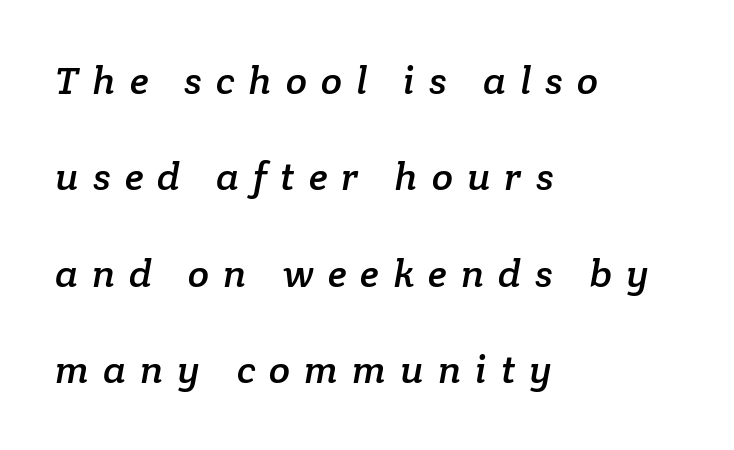
Q: Is the typeface a serif or a sans-serif typeface? A: Serif.
Q: Is the text underlined? A: No.
Q: How is the paragraph aligned? A: Left-aligned.
Q: Is the spacing between letters normal or unusually wide? A: Unusually wide.
Q: Is the spacing between lines tight, normal or loose? A: Loose.
Q: Width (condensed, normal, or wide)? A: Normal.
Q: Stroke contrast? A: Low.
Q: x-height? A: Medium.
Q: Monospaced? A: No.
